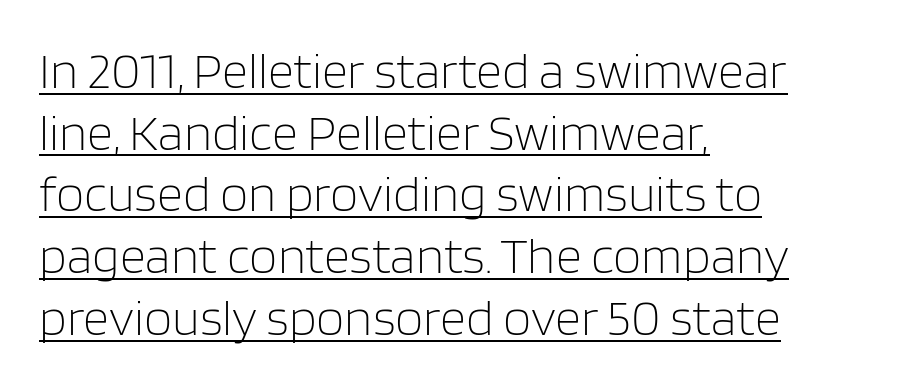
Q: Is the text bold? A: No.
Q: Is the text italic (slanted)? A: No, it is upright.
Q: Is the typeface a serif or a sans-serif typeface? A: Sans-serif.
Q: Is the text underlined? A: Yes.
Q: How is the paragraph aligned? A: Left-aligned.
Q: Is the spacing between letters normal or unusually wide? A: Normal.
Q: Width (condensed, normal, or wide)? A: Normal.
Q: Stroke contrast? A: Low.
Q: x-height? A: Large.
Q: Monospaced? A: No.
